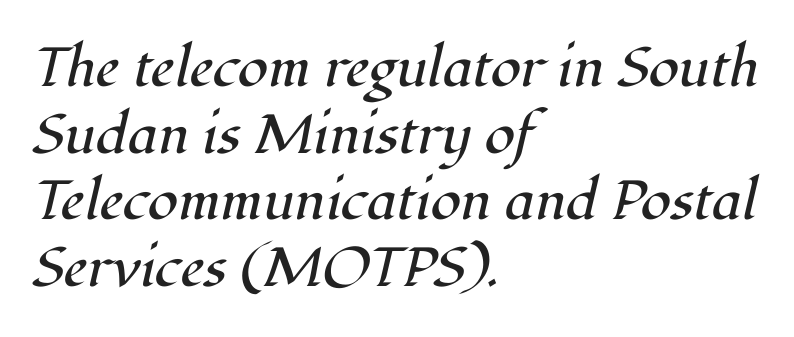
Regarding serifs, this sample has them. What stands out about the letter spacing? Nothing — it is the standard amount. Stems here are at most as thick as an everyday book face. Alignment: flush left. Looks like regular typesetting: each glyph gets only the width it needs.
